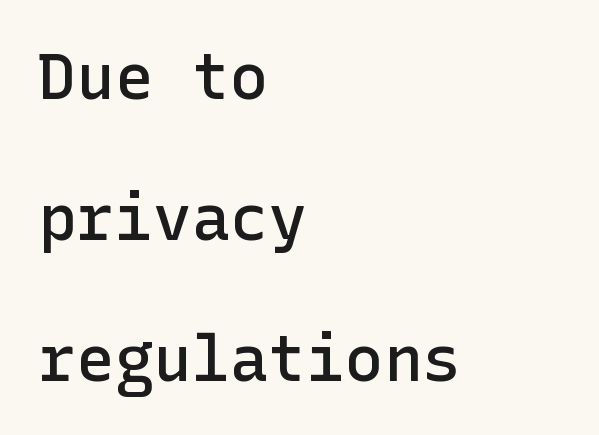
Line starts are locked; line ends wander. This is sans-serif lettering, the kind often seen on screens and signage. Is there any slant? The stems are plumb. Honestly, the rows look like they've been pulled way apart.
